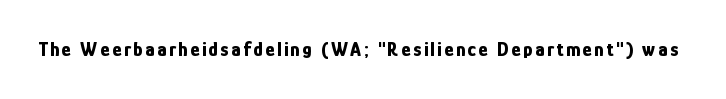
The type sits square on the baseline with zero lean. Lines of text with bare space underneath. Does the weight exceed regular? Yes, all the way to bold.
